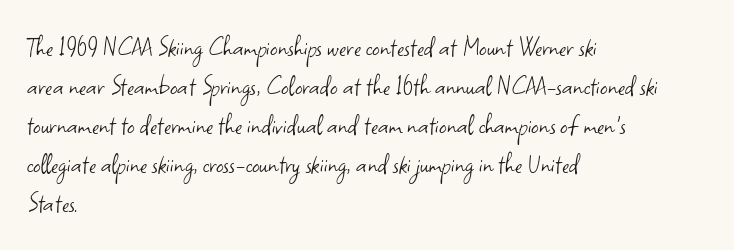
Q: Is the text bold? A: No.
Q: Is the text italic (slanted)? A: Yes.
Q: Is the typeface a serif or a sans-serif typeface? A: Sans-serif.
Q: Is the text underlined? A: No.
Q: How is the paragraph aligned? A: Left-aligned.
Q: Is the spacing between letters normal or unusually wide? A: Normal.
Q: Is the spacing between lines tight, normal or loose? A: Normal.
Q: Width (condensed, normal, or wide)? A: Normal.
Q: Stroke contrast? A: Low.
Q: x-height? A: Small.
Q: Monospaced? A: No.
